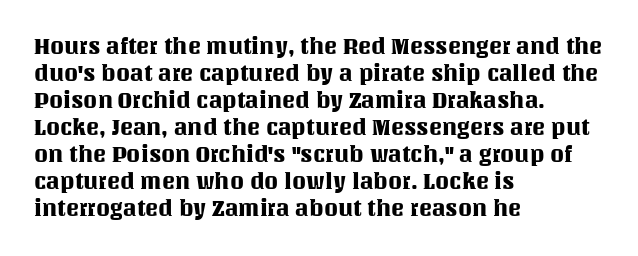
Q: Is the text italic (slanted)? A: No, it is upright.
Q: Is the text underlined? A: No.
Q: How is the paragraph aligned? A: Left-aligned.
Q: Is the spacing between letters normal or unusually wide? A: Normal.
